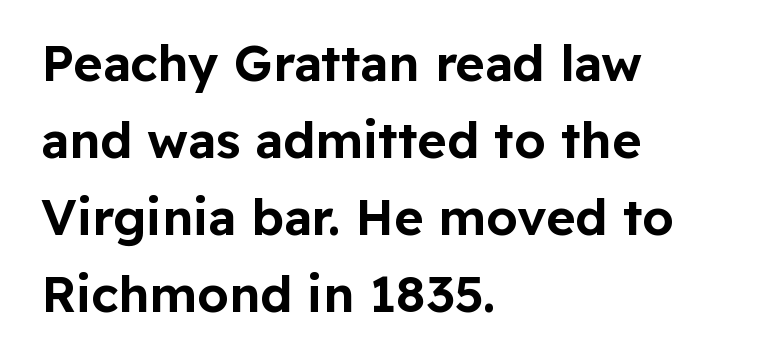
The image shows 50 px sans-serif type, upright; set left-aligned, normal line spacing (1.54x), normal letter spacing, not underlined; low stroke contrast and a medium x-height.
